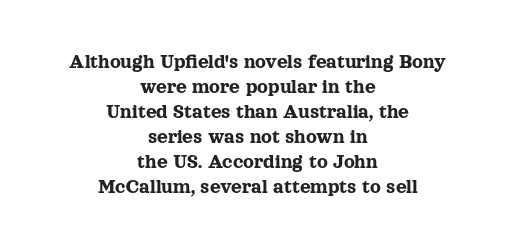
Q: Is the text italic (slanted)? A: No, it is upright.
Q: Is the text underlined? A: No.
Q: How is the paragraph aligned? A: Centered.
Q: Is the spacing between letters normal or unusually wide? A: Normal.
